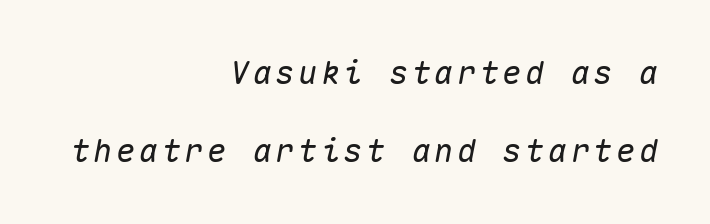
The image shows 32 px text type, italic (leaning right), monospaced; set right-aligned, loose line spacing (2.44x), not underlined; medium stroke contrast and a medium x-height.
